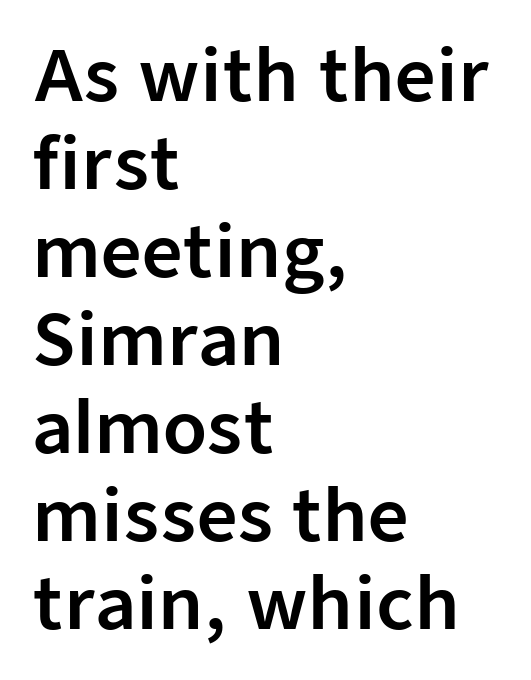
The image shows 71 px sans-serif type, upright; set left-aligned, line spacing 1.24x, normal letter spacing, not underlined; low stroke contrast and a medium x-height.
